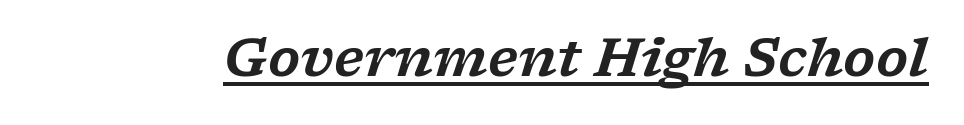
The rendering keeps characters at their native spacing. The characters display serif detailing at their extremities. Here the designer chose a conventional face with non-uniform glyph widths. The words here are underlined. The glyphs look as if they've been sheared to an angle.
